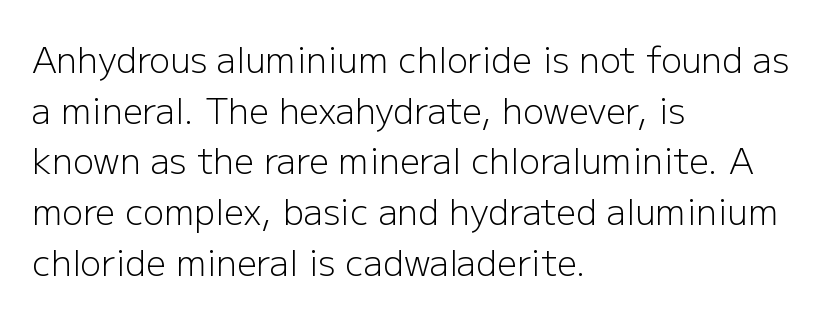
{"serif": "no", "italic": "no", "bold": "no", "weight": "light", "width": "normal", "stroke_contrast": "low", "x_height": "medium", "monospaced": "no", "underline": "no", "align": "left", "line_spacing": "normal", "line_spacing_ratio": 1.45, "letter_spacing": "normal", "letter_spacing_em": 0.0, "glyph_px": 35}
